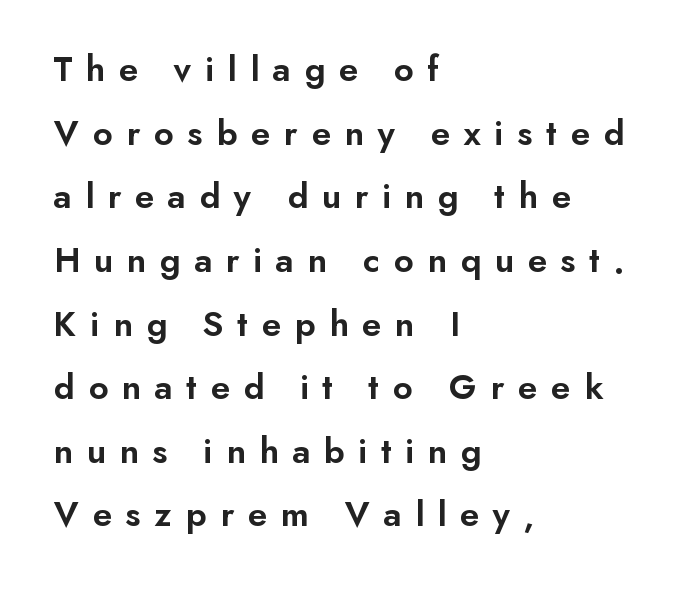
{"serif": "no", "italic": "no", "bold": "semi", "weight": "semibold", "width": "normal", "stroke_contrast": "low", "x_height": "small", "monospaced": "no", "underline": "no", "align": "left", "line_spacing_ratio": 1.72, "letter_spacing": "wide", "letter_spacing_em": 0.36, "glyph_px": 37}
